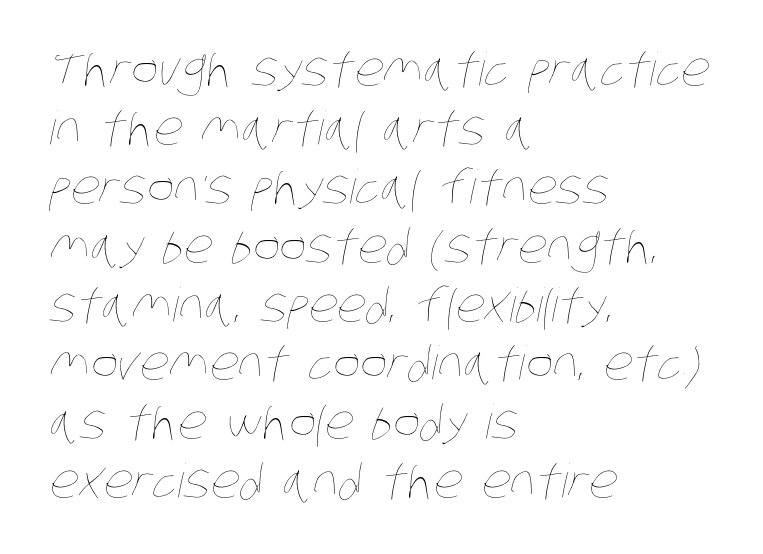
In CSS terms this would be text-align: left. Character widths vary here, with narrow letters taking less room than wide ones. Notice how descenders clear the ascenders below comfortably — that's standard leading. Here the glyphs are tracked normally, forming tight word shapes.
